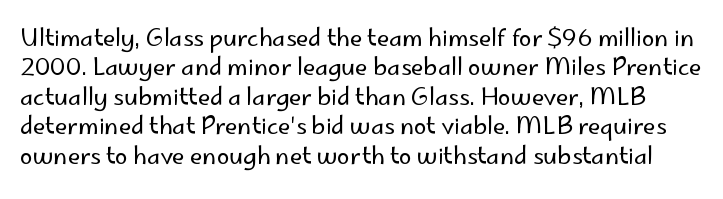
Q: Is the text bold? A: No.
Q: Is the text italic (slanted)? A: No, it is upright.
Q: Is the text underlined? A: No.
Q: Is the spacing between letters normal or unusually wide? A: Normal.
Q: Is the spacing between lines tight, normal or loose? A: Normal.
